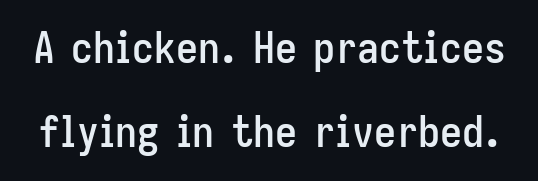
Widely set lines give the paragraph a tall, airy silhouette. Students, note that the glyphs here touch the page at normal intervals. Italic? Not at all — the glyphs are vertical. Here the designer chose a conventional face with non-uniform glyph widths. The passage shown is not underscored anywhere. Letterform terminals end flat and unadorned throughout the passage.
